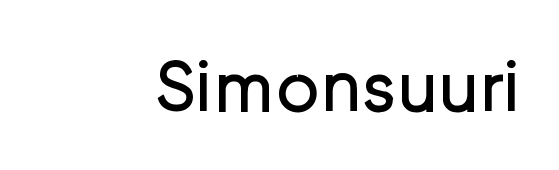
{"serif": "no", "italic": "no", "bold": "no", "weight": "regular", "width": "normal", "stroke_contrast": "low", "x_height": "medium", "monospaced": "no", "underline": "no", "letter_spacing": "normal", "letter_spacing_em": 0.0, "glyph_px": 75}
